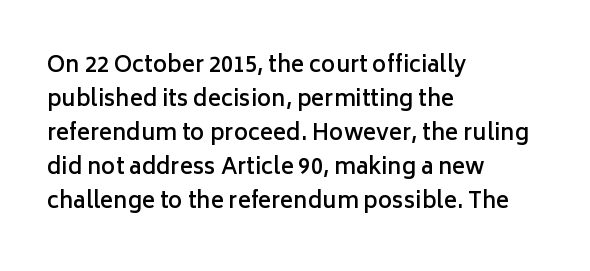
Students, note that the glyphs here touch the page at normal intervals. The line-height multiplier appears to be the usual default. Horizontal alignment here is leftward, the default for most running prose. Descenders are the only things crossing below the line. A bit beefed up — I'd call it semibold rather than bold. You can tell it's not italic because the verticals are truly vertical.
